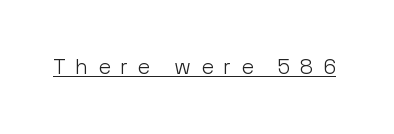
The specimen reads as upright at a glance. This reads as an unemphasized weight, regular at the heaviest. Does extra space separate the letters? Yes, quite a lot of it. This sample carries an underscore along the baseline area.
